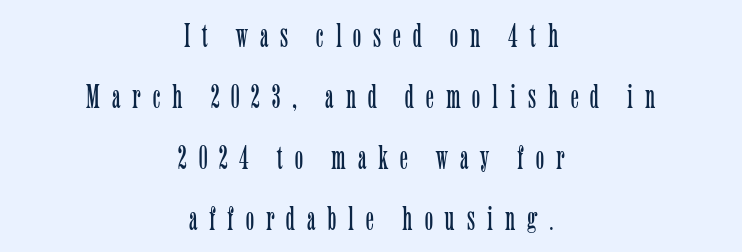
The specimen reads as upright at a glance. Is this a sans? No — the strokes have serifs. A clean baseline with only descenders dipping below it. The passage shown is typed in a proportional face where columns would drift. Does the copy run flush right? No — it is centered line by line.
